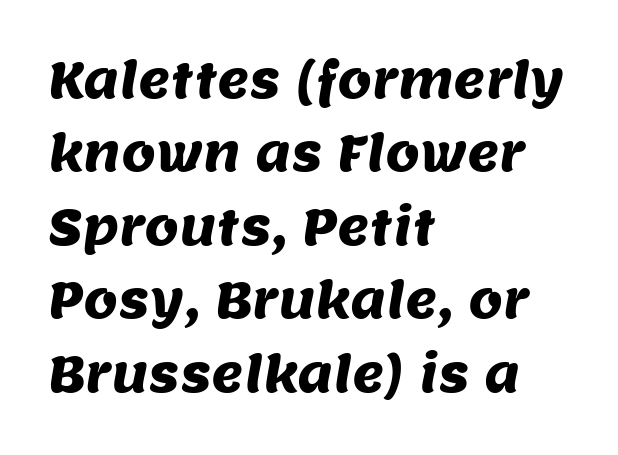
Q: Is the typeface a serif or a sans-serif typeface? A: Sans-serif.
Q: Is the text underlined? A: No.
Q: How is the paragraph aligned? A: Left-aligned.
Q: Is the spacing between letters normal or unusually wide? A: Normal.
Q: Is the spacing between lines tight, normal or loose? A: Normal.
Q: Width (condensed, normal, or wide)? A: Normal.
Q: Stroke contrast? A: Medium.
Q: x-height? A: Large.
Q: Monospaced? A: No.
